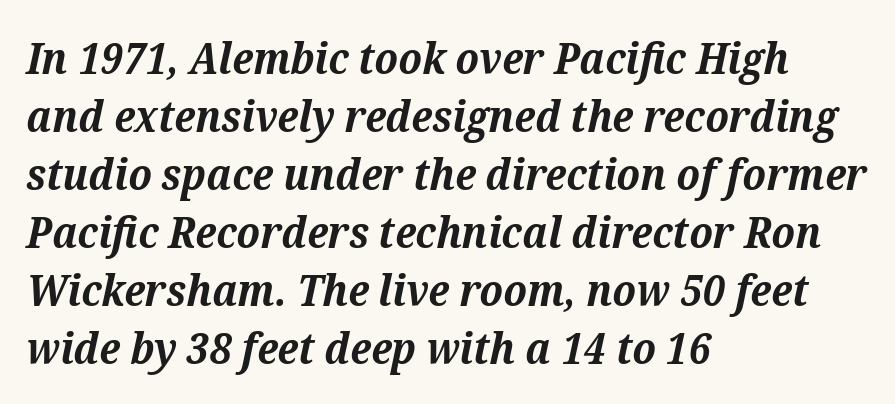
These lines are composed in type with serifs. Posture: slanted. You could call the tracking neutral — neither tight nor loose. In terms of leading, this rendering sits right in the middle.
